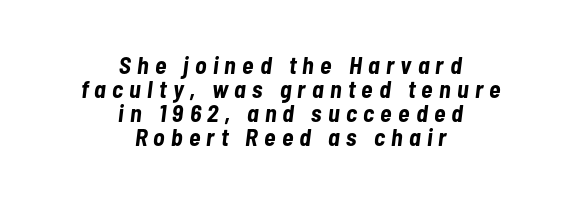
A typesetter would call this leading minimal, almost set solid. A typesetter would mark this as italic. Loose tracking; the words dissolve into strings of separated letters. Visually the block forms a symmetrical silhouette, jagged on both flanks. The letters are bold, with thick, heavy strokes. Descenders hang freely into open space.
